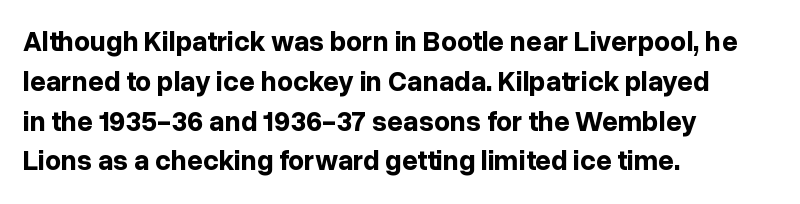
The image shows 28 px bold sans-serif type, upright; set left-aligned, normal line spacing (1.42x), normal letter spacing, not underlined; low stroke contrast and a medium x-height.
